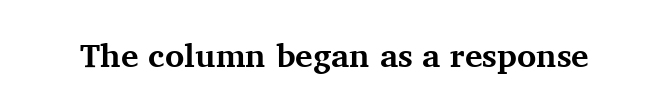
{"serif": "yes", "italic": "no", "bold": "yes", "weight": "bold", "width": "normal", "stroke_contrast": "medium", "x_height": "medium", "monospaced": "no", "underline": "no", "letter_spacing": "normal", "letter_spacing_em": 0.0, "glyph_px": 33}
